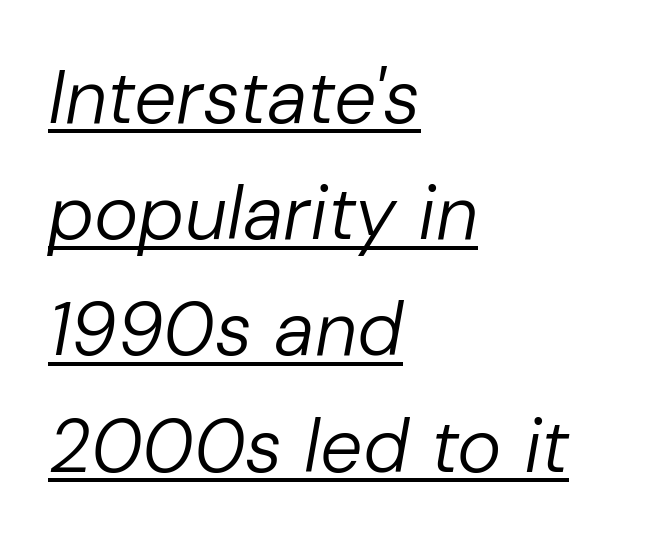
Q: Is the text bold? A: No.
Q: Is the text italic (slanted)? A: Yes, it leans right by about 10 degrees.
Q: Is the text underlined? A: Yes.
Q: How is the paragraph aligned? A: Left-aligned.
Q: Is the spacing between letters normal or unusually wide? A: Normal.
Q: Is the spacing between lines tight, normal or loose? A: Normal.
Q: Width (condensed, normal, or wide)? A: Normal.
Q: Stroke contrast? A: Low.
Q: x-height? A: Medium.
Q: Monospaced? A: No.
